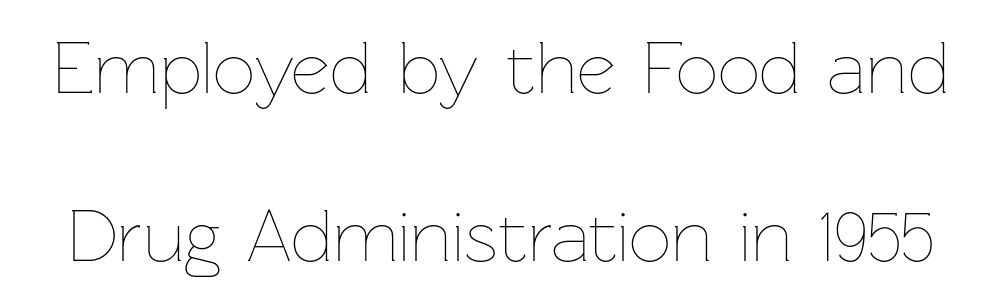
Q: Is the text bold? A: No.
Q: Is the text italic (slanted)? A: No, it is upright.
Q: Is the text underlined? A: No.
Q: Is the spacing between letters normal or unusually wide? A: Normal.
Q: Is the spacing between lines tight, normal or loose? A: Loose.
Q: Width (condensed, normal, or wide)? A: Normal.
Q: Stroke contrast? A: Low.
Q: x-height? A: Medium.
Q: Monospaced? A: No.
